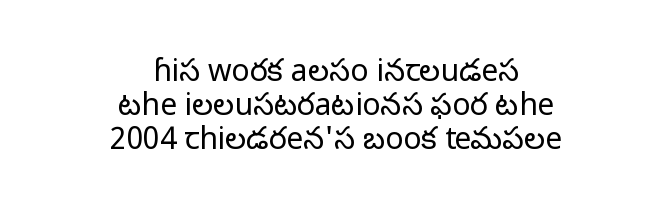
{"serif": "no", "italic": "no", "bold": "no", "weight": "regular", "width": "normal", "stroke_contrast": "low", "x_height": "medium", "monospaced": "no", "underline": "no", "align": "center", "line_spacing": "tight", "line_spacing_ratio": 1.13, "letter_spacing": "normal", "letter_spacing_em": 0.0, "glyph_px": 30}
